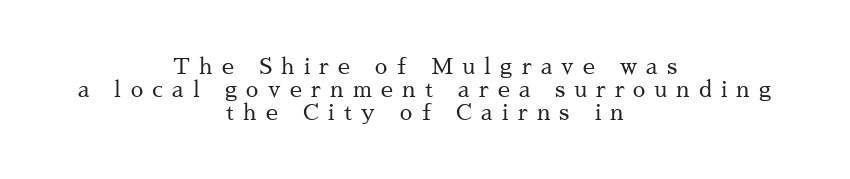
{"italic": "no", "bold": "no", "underline": "no", "align": "center", "line_spacing": "tight", "line_spacing_ratio": 1.04, "letter_spacing": "wide", "letter_spacing_em": 0.42, "glyph_px": 22}
